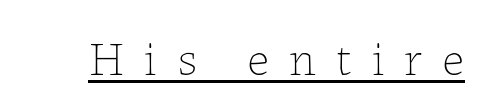
{"italic": "no", "bold": "no", "weight": "thin", "width": "normal", "stroke_contrast": "low", "x_height": "medium", "monospaced": "no", "underline": "yes", "letter_spacing": "wide", "letter_spacing_em": 0.42, "glyph_px": 48}
